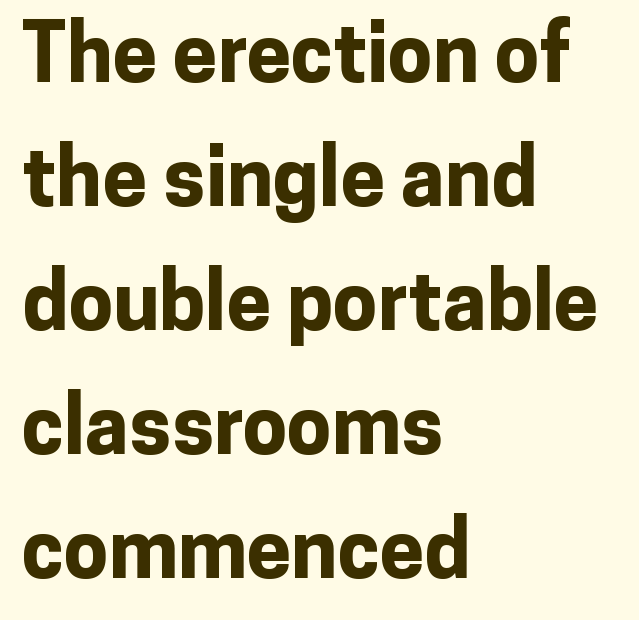
The image shows 80 px bold sans-serif type, upright; set left-aligned, normal line spacing (1.55x), normal letter spacing, not underlined; low stroke contrast and a medium x-height.
